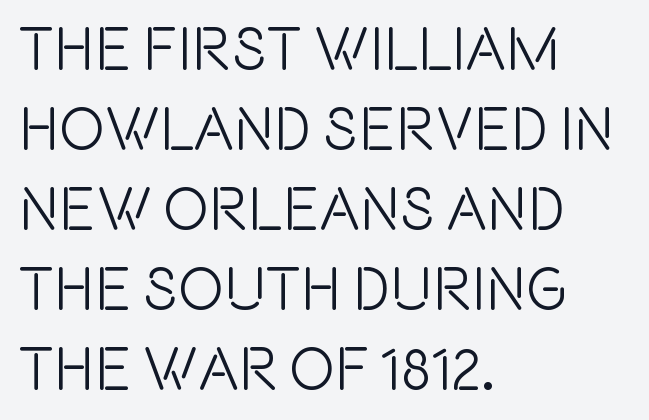
The typography opts for an upright posture over an oblique one. The letters carry no serifs — their stems end cleanly without finishing strokes. Descender tails drop into unmarked territory. Leading: standard. The passage shown has conventional tracking throughout. A student would call this left alignment; a typographer would say flush left, rag right.
